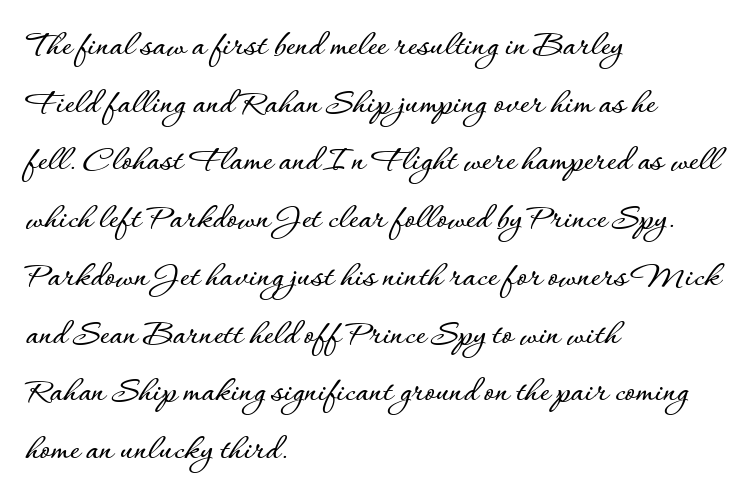
Nobody touched the tracking dial on this one. Every row of glyphs begins at an identical x-position on the left. Reading down the column, the eye jumps a familiar distance to each next line. Check the space under the baseline: it is left empty.
